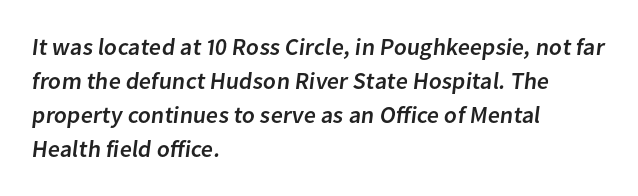
{"underline": "no", "align": "left", "line_spacing": "normal", "line_spacing_ratio": 1.42, "letter_spacing": "normal", "letter_spacing_em": 0.0, "glyph_px": 24}
